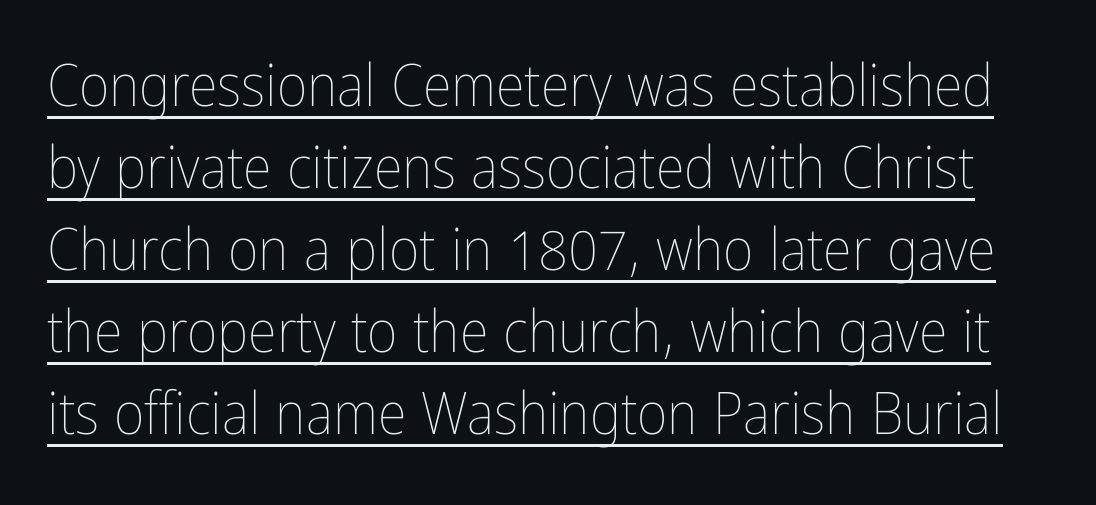
Q: Is the text bold? A: No.
Q: Is the text italic (slanted)? A: No, it is upright.
Q: Is the text underlined? A: Yes.
Q: Is the spacing between letters normal or unusually wide? A: Normal.
Q: Is the spacing between lines tight, normal or loose? A: Normal.
Q: Width (condensed, normal, or wide)? A: Condensed.
Q: Stroke contrast? A: Low.
Q: x-height? A: Medium.
Q: Monospaced? A: No.
